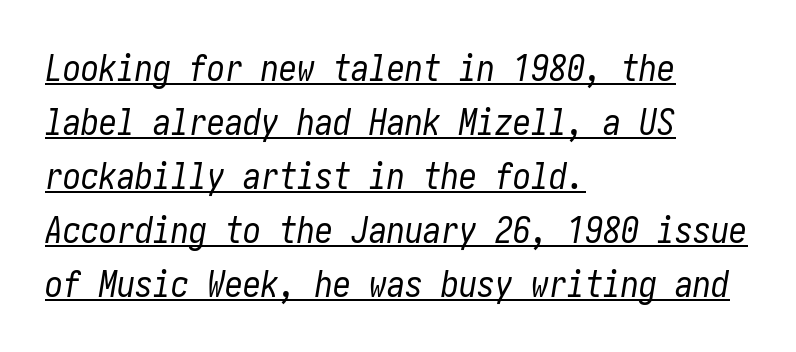
Q: Is the text bold? A: No.
Q: Is the text italic (slanted)? A: Yes, it leans right by about 10 degrees.
Q: Is the text underlined? A: Yes.
Q: How is the paragraph aligned? A: Left-aligned.
Q: Is the spacing between letters normal or unusually wide? A: Normal.
Q: Is the spacing between lines tight, normal or loose? A: Normal.
Q: Width (condensed, normal, or wide)? A: Condensed.
Q: Stroke contrast? A: Low.
Q: x-height? A: Medium.
